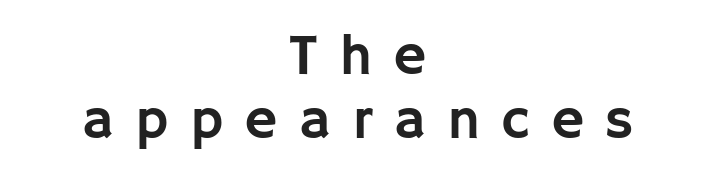
Q: Is the text italic (slanted)? A: No, it is upright.
Q: Is the typeface a serif or a sans-serif typeface? A: Sans-serif.
Q: Is the text underlined? A: No.
Q: How is the paragraph aligned? A: Centered.
Q: Is the spacing between letters normal or unusually wide? A: Unusually wide.
Q: Is the spacing between lines tight, normal or loose? A: Tight.
Q: Width (condensed, normal, or wide)? A: Normal.
Q: Stroke contrast? A: Low.
Q: x-height? A: Large.
Q: Monospaced? A: No.
